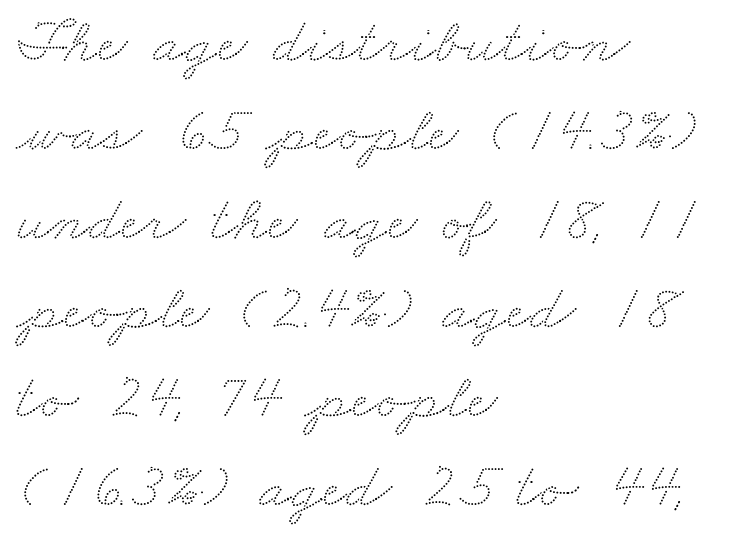
The image shows 65 px wide type; set left-aligned, normal line spacing (1.37x), normal letter spacing, not underlined; low stroke contrast and a small x-height.
